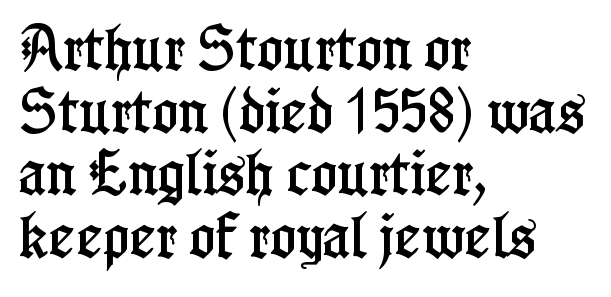
Is there much room between lines? A standard amount, neither cramped nor airy. Nope, not italic — everything's standing straight. Does extra space separate the letters? No, they use regular spacing. Each letter's strokes conclude with small projecting serifs. This sample has the flowing, uneven cadence of proportional lettering. Compared with a centered layout, this one pins lines to the left instead.
